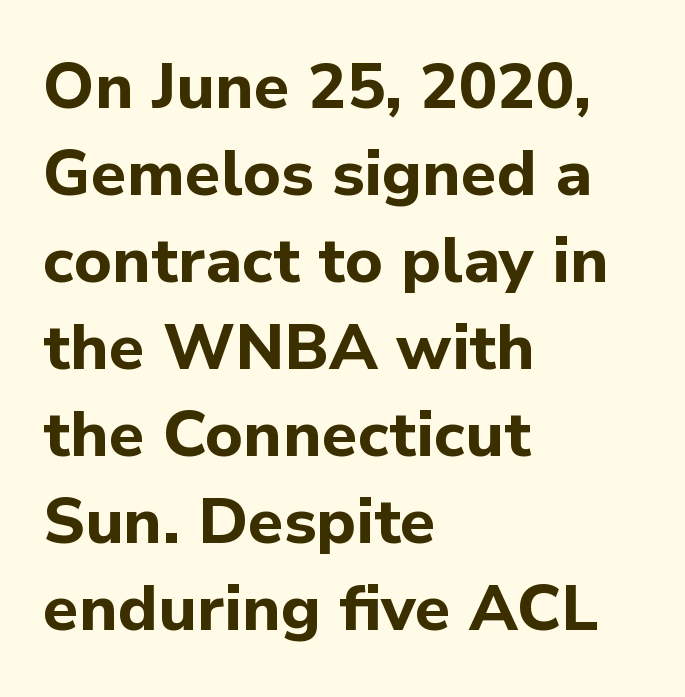
Q: Is the text bold? A: Yes.
Q: Is the text italic (slanted)? A: No, it is upright.
Q: Is the typeface a serif or a sans-serif typeface? A: Sans-serif.
Q: Is the text underlined? A: No.
Q: How is the paragraph aligned? A: Left-aligned.
Q: Is the spacing between letters normal or unusually wide? A: Normal.
Q: Is the spacing between lines tight, normal or loose? A: Normal.
Q: Width (condensed, normal, or wide)? A: Normal.
Q: Stroke contrast? A: Low.
Q: x-height? A: Medium.
Q: Monospaced? A: No.
